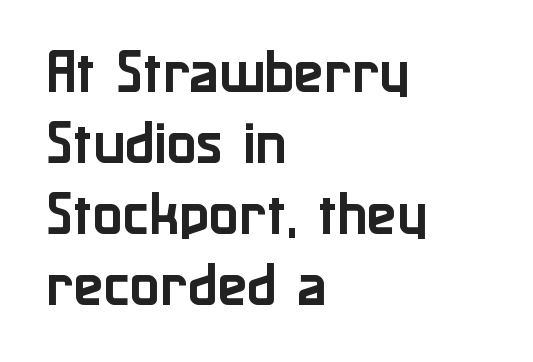
Q: Is the text italic (slanted)? A: No, it is upright.
Q: Is the typeface a serif or a sans-serif typeface? A: Sans-serif.
Q: Is the text underlined? A: No.
Q: How is the paragraph aligned? A: Left-aligned.
Q: Is the spacing between letters normal or unusually wide? A: Normal.
Q: Is the spacing between lines tight, normal or loose? A: Normal.
Q: Width (condensed, normal, or wide)? A: Normal.
Q: Stroke contrast? A: Low.
Q: x-height? A: Medium.
Q: Monospaced? A: No.
